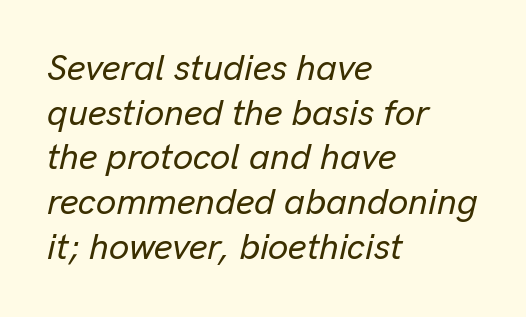
The image shows 36 px text type, italic (leaning right); set left-aligned, line spacing 1.24x, normal letter spacing, not underlined; low stroke contrast and a medium x-height.
